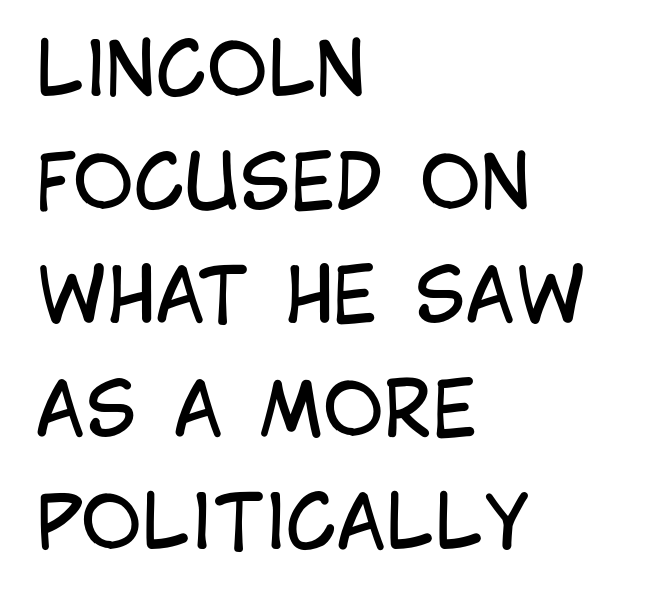
{"serif": "no", "italic": "no", "bold": "no", "weight": "regular", "width": "condensed", "stroke_contrast": "low", "x_height": "large", "monospaced": "no", "underline": "no", "align": "left", "line_spacing": "normal", "line_spacing_ratio": 1.53, "letter_spacing": "normal", "letter_spacing_em": 0.0, "glyph_px": 74}
